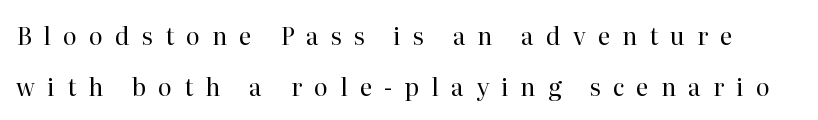
Q: Is the text bold? A: No.
Q: Is the text italic (slanted)? A: No, it is upright.
Q: Is the text underlined? A: No.
Q: Is the spacing between letters normal or unusually wide? A: Unusually wide.
Q: Is the spacing between lines tight, normal or loose? A: Loose.
